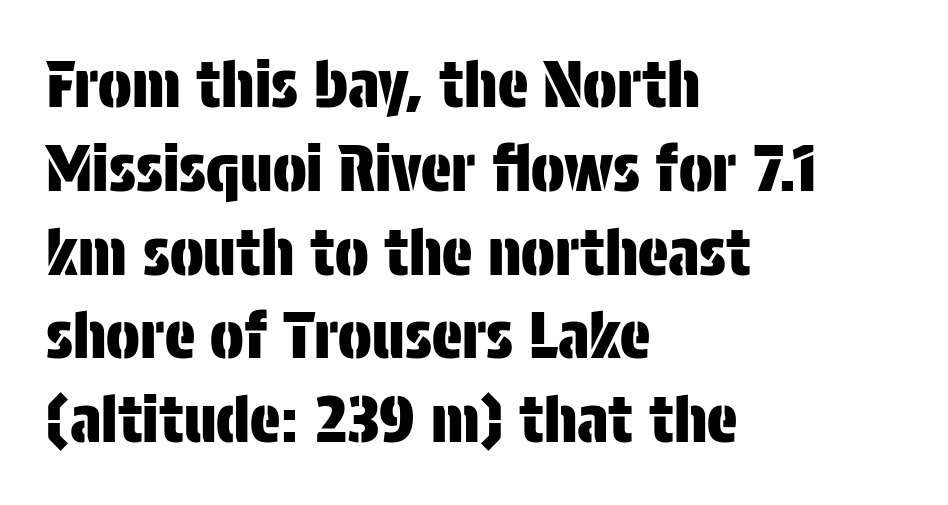
The image shows 63 px condensed sans-serif type, upright; set left-aligned, normal line spacing (1.33x), normal letter spacing, not underlined; low stroke contrast and a large x-height.
